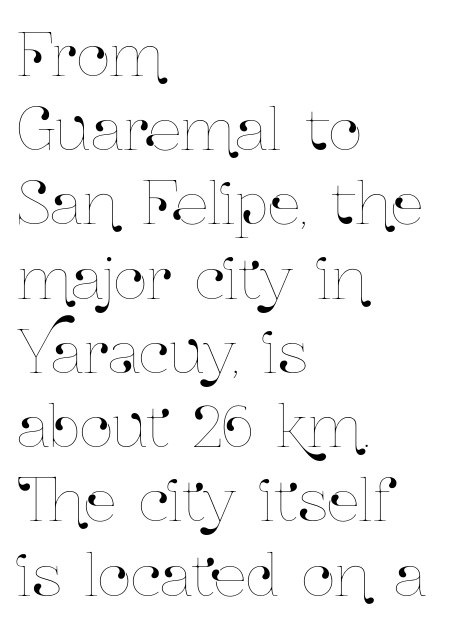
Q: Is the text italic (slanted)? A: No, it is upright.
Q: Is the text underlined? A: No.
Q: How is the paragraph aligned? A: Left-aligned.
Q: Is the spacing between letters normal or unusually wide? A: Normal.
Q: Is the spacing between lines tight, normal or loose? A: Normal.
Q: Width (condensed, normal, or wide)? A: Condensed.
Q: Stroke contrast? A: Low.
Q: x-height? A: Medium.
Q: Monospaced? A: No.
